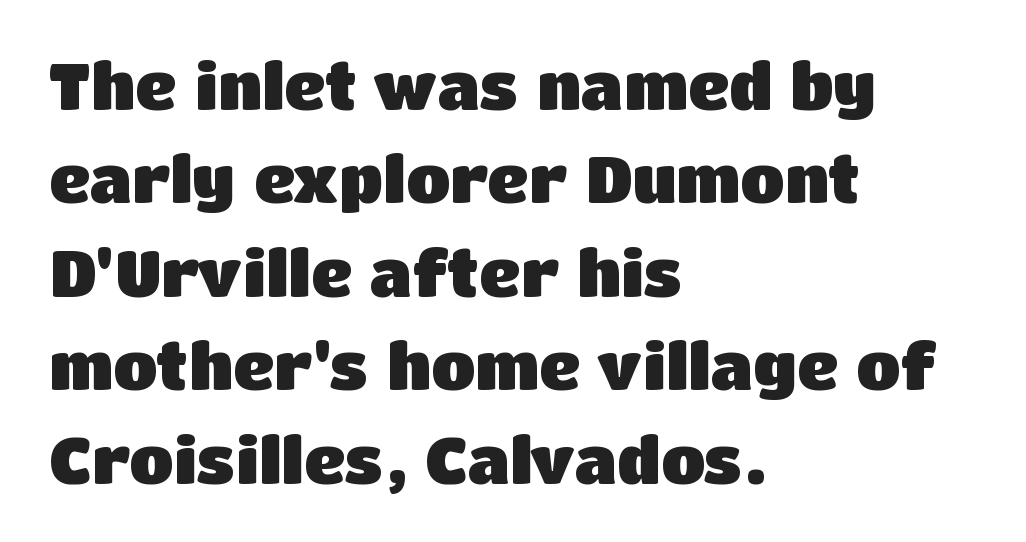
Q: Is the text bold? A: Yes.
Q: Is the text italic (slanted)? A: No, it is upright.
Q: Is the typeface a serif or a sans-serif typeface? A: Sans-serif.
Q: Is the text underlined? A: No.
Q: How is the paragraph aligned? A: Left-aligned.
Q: Is the spacing between letters normal or unusually wide? A: Normal.
Q: Is the spacing between lines tight, normal or loose? A: Normal.
Q: Width (condensed, normal, or wide)? A: Normal.
Q: Stroke contrast? A: Low.
Q: x-height? A: Large.
Q: Monospaced? A: No.
